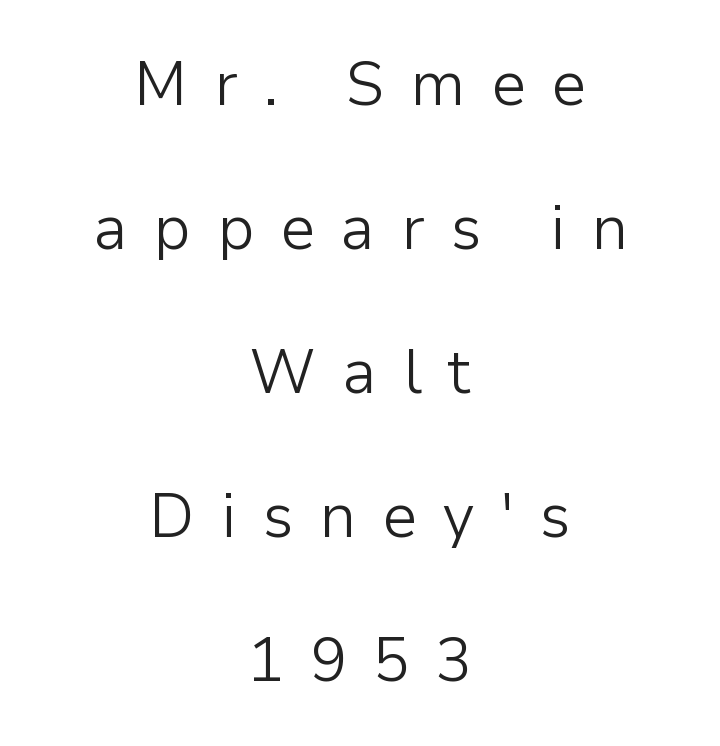
Type without underlining. The strokes carry an ordinary text weight at most. Teacher's note: observe the equal gaps on both sides — that is centered alignment. Italic? Not at all — the glyphs are vertical. The tracking jumps out immediately: characters are airy and widely separated. You could not count columns in this text — the font is proportionally spaced.
